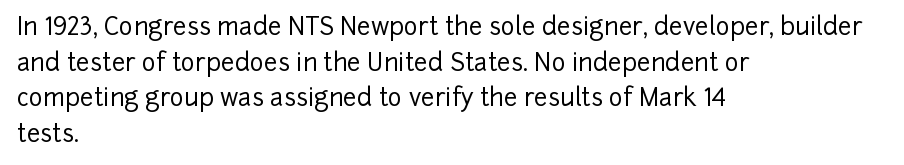
{"italic": "no", "underline": "no", "align": "left", "line_spacing": "normal", "line_spacing_ratio": 1.48, "letter_spacing": "normal", "letter_spacing_em": 0.0, "glyph_px": 24}
